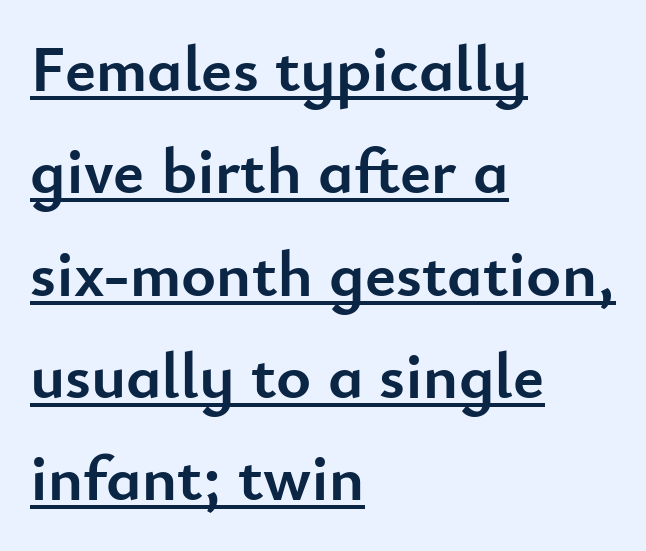
Q: Is the text bold? A: Yes.
Q: Is the text italic (slanted)? A: No, it is upright.
Q: Is the typeface a serif or a sans-serif typeface? A: Sans-serif.
Q: Is the text underlined? A: Yes.
Q: How is the paragraph aligned? A: Left-aligned.
Q: Is the spacing between letters normal or unusually wide? A: Normal.
Q: Is the spacing between lines tight, normal or loose? A: Normal.
Q: Width (condensed, normal, or wide)? A: Normal.
Q: Stroke contrast? A: Low.
Q: x-height? A: Small.
Q: Monospaced? A: No.
